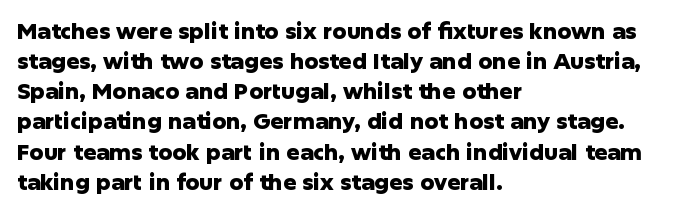
The paragraph shown leans on its left margin. This block has exactly the height ordinary leading produces. Italic: no, the glyphs are upright roman. The baseline area is clear.
